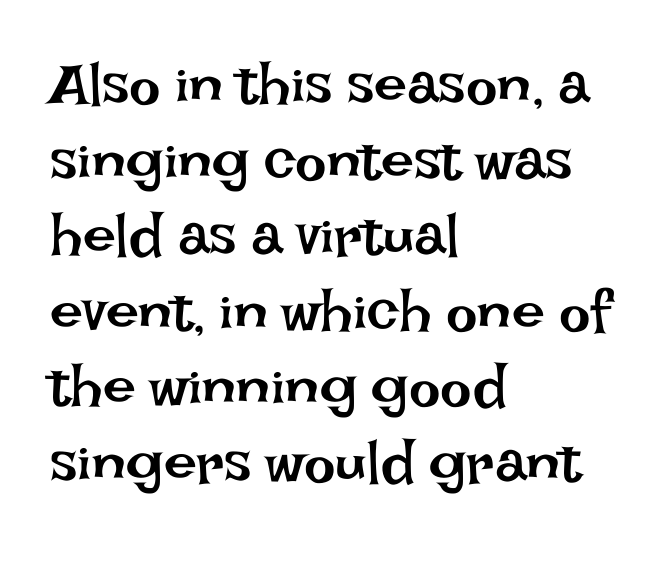
{"italic": "no", "bold": "no", "weight": "regular", "width": "normal", "stroke_contrast": "low", "x_height": "large", "monospaced": "no", "underline": "no", "align": "left", "line_spacing": "normal", "line_spacing_ratio": 1.28, "letter_spacing": "normal", "letter_spacing_em": 0.0, "glyph_px": 59}
